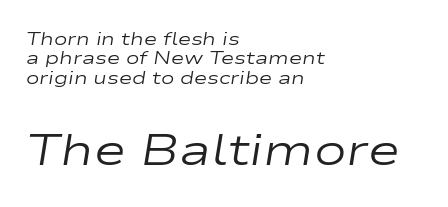
The image shows 44 px regular-weight, wide type, italic (leaning right); set left-aligned, tight line spacing (1.08x), normal letter spacing, not underlined; the second (bottom) block is 2.44x larger; low stroke contrast and a medium x-height.
